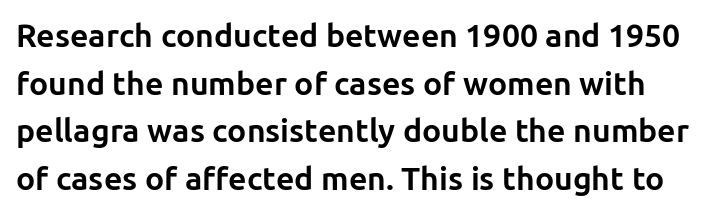
Q: Is the text bold? A: Yes.
Q: Is the text italic (slanted)? A: No, it is upright.
Q: Is the typeface a serif or a sans-serif typeface? A: Sans-serif.
Q: Is the text underlined? A: No.
Q: Is the spacing between letters normal or unusually wide? A: Normal.
Q: Is the spacing between lines tight, normal or loose? A: Normal.
Q: Width (condensed, normal, or wide)? A: Normal.
Q: Stroke contrast? A: Low.
Q: x-height? A: Medium.
Q: Monospaced? A: No.
